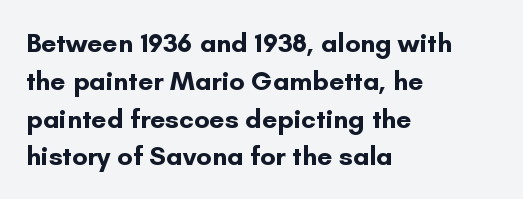
The image shows 27 px bold type, upright; set left-aligned, normal line spacing (1.4x), normal letter spacing, not underlined.
